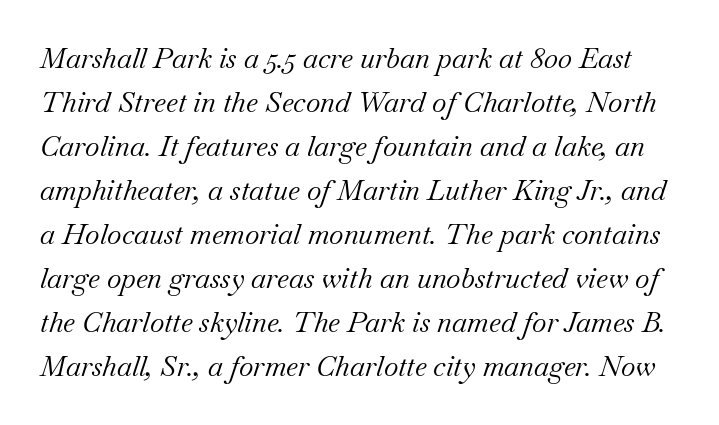
Q: Is the text bold? A: No.
Q: Is the text italic (slanted)? A: Yes, it leans right by about 18 degrees.
Q: Is the typeface a serif or a sans-serif typeface? A: Serif.
Q: Is the text underlined? A: No.
Q: Is the spacing between letters normal or unusually wide? A: Normal.
Q: Is the spacing between lines tight, normal or loose? A: Normal.
Q: Width (condensed, normal, or wide)? A: Normal.
Q: Stroke contrast? A: Medium.
Q: x-height? A: Small.
Q: Monospaced? A: No.
